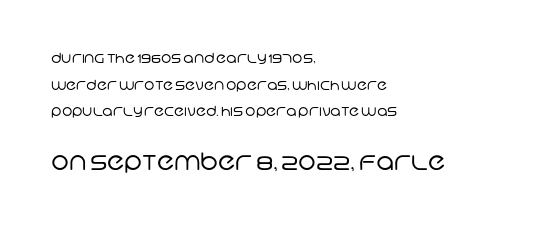
Q: Is the text bold? A: No.
Q: Is the text underlined? A: No.
Q: How is the paragraph aligned? A: Left-aligned.
Q: Is the spacing between letters normal or unusually wide? A: Normal.
Q: Is the spacing between lines tight, normal or loose? A: Loose.
Q: Which block of text is set in a larger size, the first (top) or the second (bottom)? A: The second (bottom) one.
